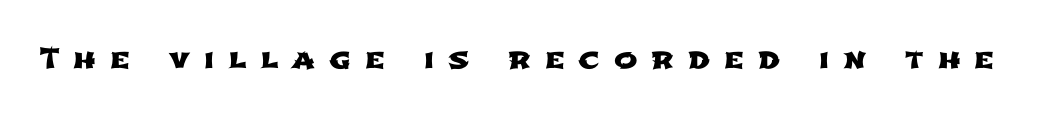
{"serif": "no", "width": "wide", "stroke_contrast": "low", "x_height": "medium", "monospaced": "no", "underline": "no", "letter_spacing": "wide", "letter_spacing_em": 0.5, "glyph_px": 28}
